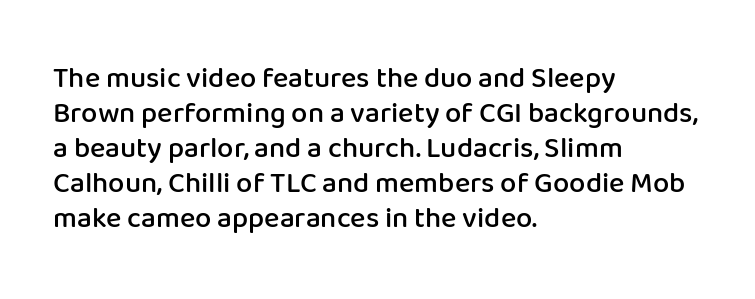
{"serif": "no", "italic": "no", "bold": "semi", "weight": "semibold", "width": "normal", "stroke_contrast": "low", "x_height": "medium", "monospaced": "no", "underline": "no", "align": "left", "line_spacing_ratio": 1.21, "letter_spacing": "normal", "letter_spacing_em": 0.0, "glyph_px": 29}
